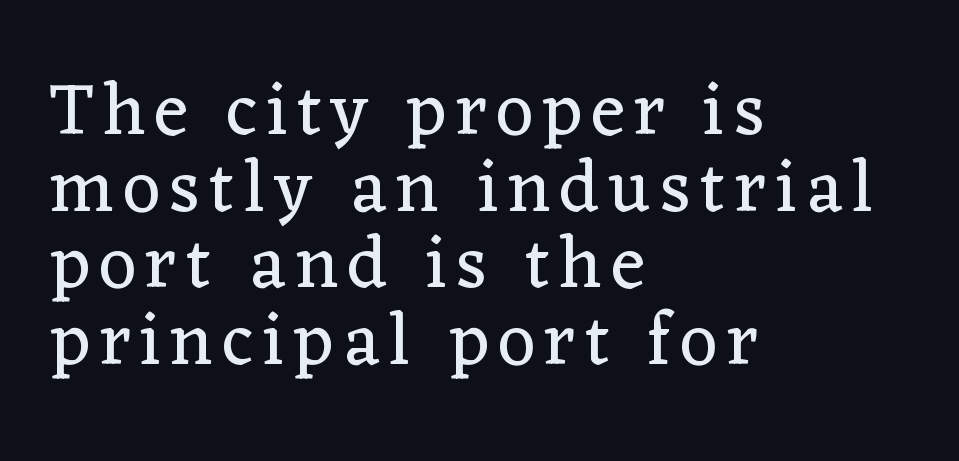
Q: Is the text bold? A: No.
Q: Is the text italic (slanted)? A: No, it is upright.
Q: Is the typeface a serif or a sans-serif typeface? A: Serif.
Q: Is the text underlined? A: No.
Q: How is the paragraph aligned? A: Left-aligned.
Q: Is the spacing between lines tight, normal or loose? A: Tight.
Q: Width (condensed, normal, or wide)? A: Normal.
Q: Stroke contrast? A: Low.
Q: x-height? A: Medium.
Q: Monospaced? A: No.
